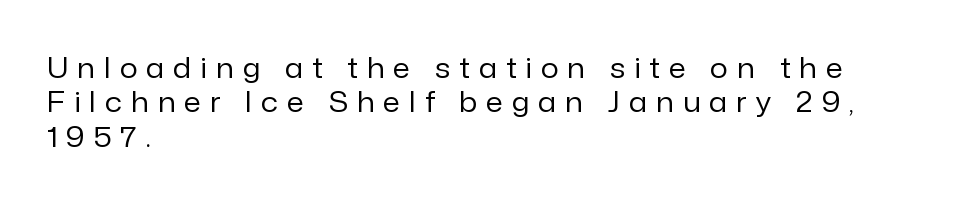
This is sans-serif lettering, the kind often seen on screens and signage. Nothing heavy about these letters — not bold at all. Check the space under the baseline: it is left empty. Think of a printed novel: that variable character pitch is what you see here. The letters stand upright; this is a roman face.
